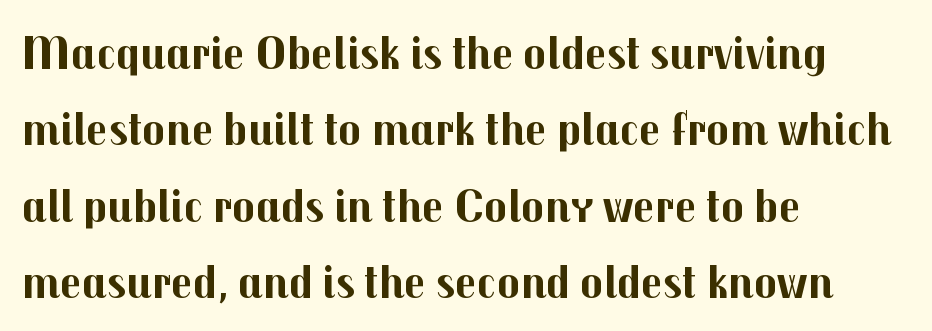
Q: Is the text bold? A: Yes.
Q: Is the text italic (slanted)? A: No, it is upright.
Q: Is the typeface a serif or a sans-serif typeface? A: Sans-serif.
Q: Is the text underlined? A: No.
Q: How is the paragraph aligned? A: Left-aligned.
Q: Is the spacing between letters normal or unusually wide? A: Normal.
Q: Is the spacing between lines tight, normal or loose? A: Normal.
Q: Width (condensed, normal, or wide)? A: Normal.
Q: Stroke contrast? A: Medium.
Q: x-height? A: Medium.
Q: Monospaced? A: No.
